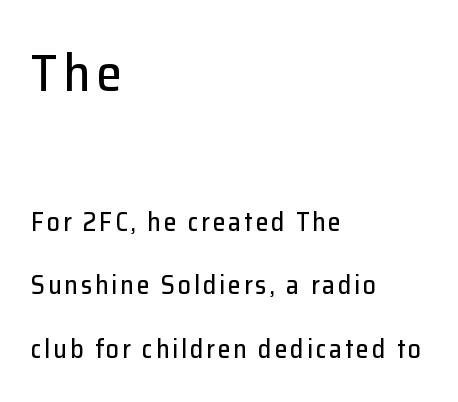
Q: Is the text italic (slanted)? A: No, it is upright.
Q: Is the typeface a serif or a sans-serif typeface? A: Sans-serif.
Q: Is the text underlined? A: No.
Q: How is the paragraph aligned? A: Left-aligned.
Q: Is the spacing between lines tight, normal or loose? A: Loose.
Q: Which block of text is set in a larger size, the first (top) or the second (bottom)? A: The first (top) one.
Q: Width (condensed, normal, or wide)? A: Normal.
Q: Stroke contrast? A: Low.
Q: x-height? A: Medium.
Q: Monospaced? A: No.
